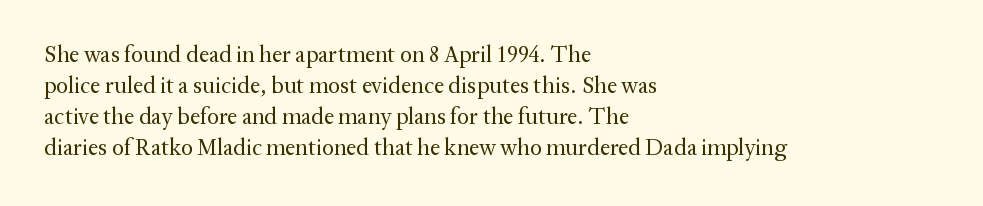
{"italic": "no", "bold": "no", "underline": "no", "align": "left", "line_spacing": "normal", "line_spacing_ratio": 1.35, "letter_spacing": "normal", "letter_spacing_em": 0.0, "glyph_px": 23}
